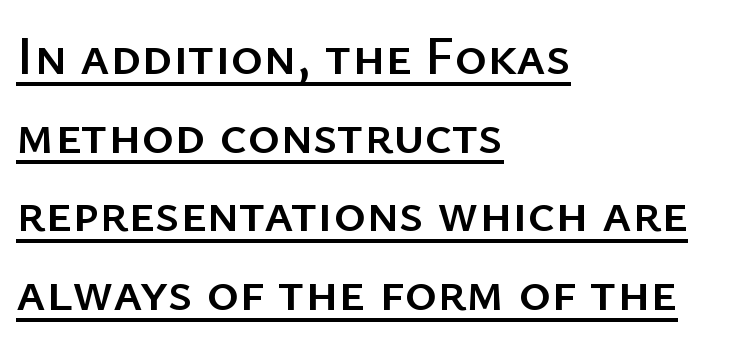
Q: Is the text italic (slanted)? A: No, it is upright.
Q: Is the typeface a serif or a sans-serif typeface? A: Sans-serif.
Q: Is the text underlined? A: Yes.
Q: How is the paragraph aligned? A: Left-aligned.
Q: Is the spacing between letters normal or unusually wide? A: Normal.
Q: Is the spacing between lines tight, normal or loose? A: Normal.
Q: Width (condensed, normal, or wide)? A: Normal.
Q: Stroke contrast? A: Low.
Q: x-height? A: Medium.
Q: Monospaced? A: No.
